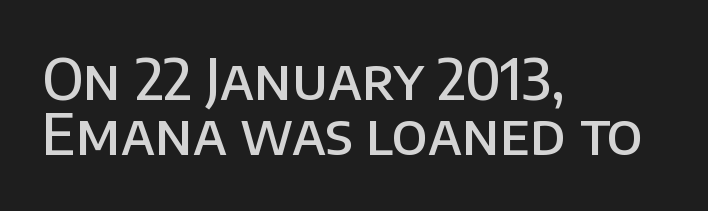
The image shows 56 px semibold sans-serif type, upright; set left-aligned, tight line spacing (0.99x), normal letter spacing, not underlined; low stroke contrast and a large x-height.
